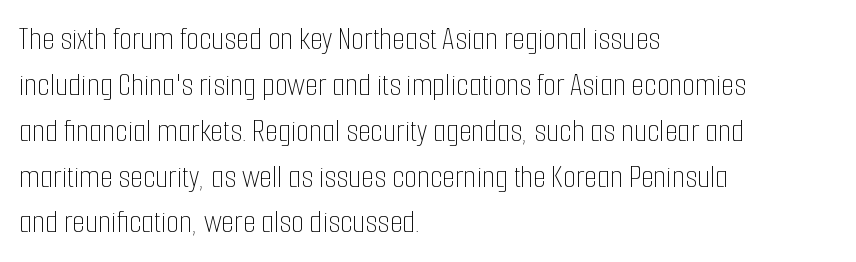
The image shows 33 px thin, condensed type, upright; set left-aligned, normal line spacing (1.39x), normal letter spacing, not underlined; low stroke contrast and a medium x-height.
